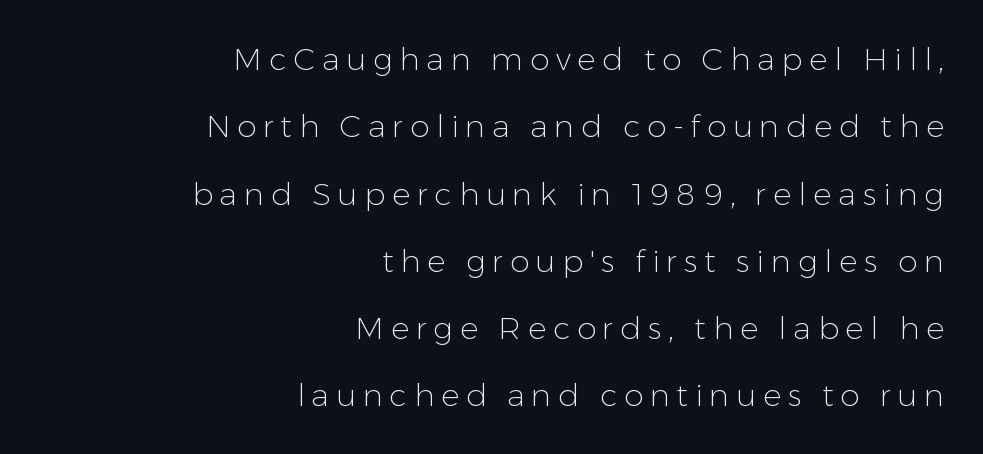
Honestly, the rows look like they've been pulled way apart. Do the characters align in a grid? No, the font is proportional. Honestly, the letter spacing is so wide it's the main thing you notice. No feet cap the strokes, marking this as sans-serif type. The letters stand upright; this is a roman face. The paragraph shown leans on its right margin.
